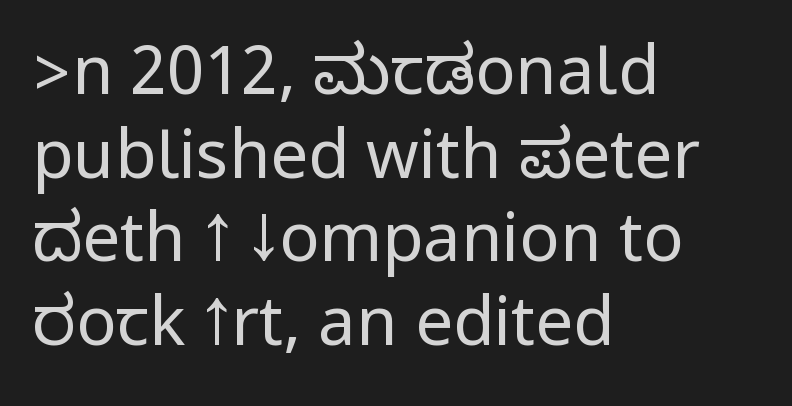
{"serif": "no", "italic": "no", "bold": "no", "weight": "regular", "width": "condensed", "stroke_contrast": "low", "underline": "no", "align": "left", "line_spacing": "normal", "line_spacing_ratio": 1.25, "letter_spacing": "normal", "letter_spacing_em": 0.0, "glyph_px": 67}
